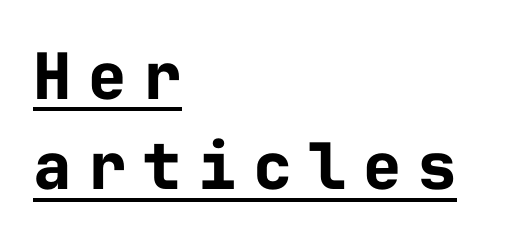
Q: Is the text bold? A: Yes.
Q: Is the text italic (slanted)? A: No, it is upright.
Q: Is the typeface a serif or a sans-serif typeface? A: Sans-serif.
Q: Is the text underlined? A: Yes.
Q: How is the paragraph aligned? A: Left-aligned.
Q: Is the spacing between letters normal or unusually wide? A: Unusually wide.
Q: Is the spacing between lines tight, normal or loose? A: Normal.
Q: Width (condensed, normal, or wide)? A: Normal.
Q: Stroke contrast? A: Low.
Q: x-height? A: Medium.
Q: Monospaced? A: Yes.
